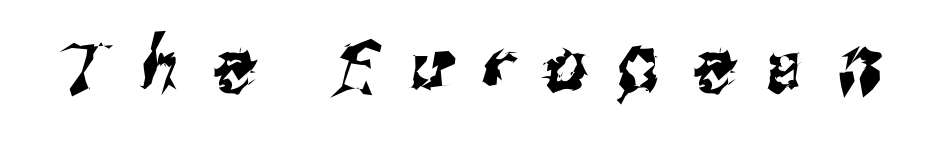
The gap between lines stays unmarked. You could not count columns in this text — the font is proportionally spaced. The text was rendered using a sans face with plain stroke endings. Letter spacing: wide.
